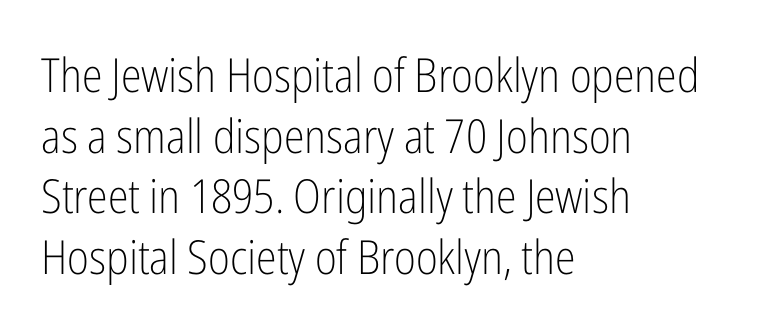
Glance below the letters and you will spot only blank space. Bold? No — there's no thickening of the strokes. Does the lettering tilt? It doesn't — this is upright. Serifs: no, the terminals of the letterforms are clean. A typesetter would call this zero additional tracking. The setting favours the left margin, as ordinary paragraphs usually do.
